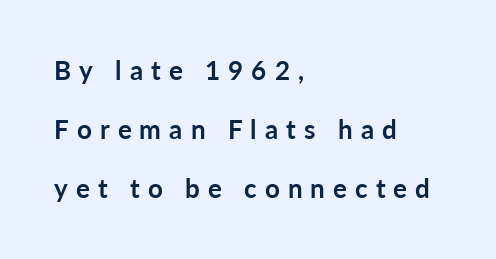
Does extra space separate the letters? Yes, quite a lot of it. A full-strength bold gives these letters their thick strokes. Casual observation: everything's shoved over to the left. The line-height multiplier appears high, well above default. Notice how the stems are strictly vertical — no italics here. A clean baseline with only descenders dipping below it.
